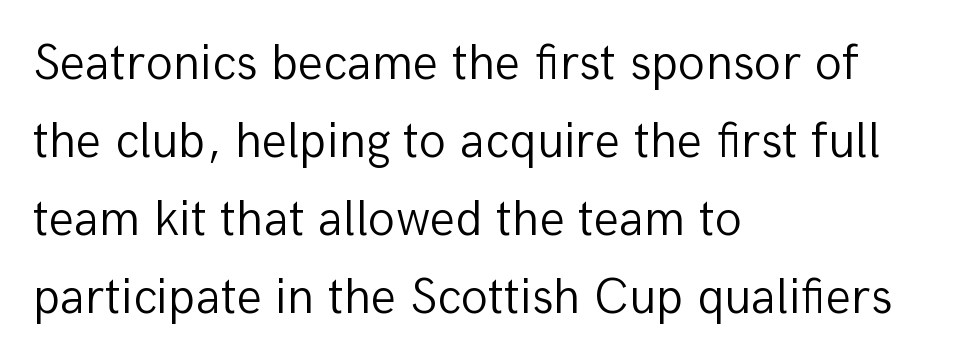
Q: Is the text bold? A: No.
Q: Is the text italic (slanted)? A: No, it is upright.
Q: Is the typeface a serif or a sans-serif typeface? A: Sans-serif.
Q: Is the text underlined? A: No.
Q: How is the paragraph aligned? A: Left-aligned.
Q: Is the spacing between letters normal or unusually wide? A: Normal.
Q: Is the spacing between lines tight, normal or loose? A: Normal.
Q: Width (condensed, normal, or wide)? A: Normal.
Q: Stroke contrast? A: Low.
Q: x-height? A: Medium.
Q: Monospaced? A: No.
